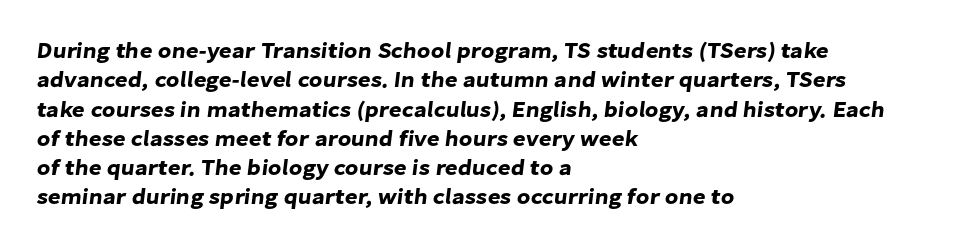
Q: Is the text underlined? A: No.
Q: How is the paragraph aligned? A: Left-aligned.
Q: Is the spacing between letters normal or unusually wide? A: Normal.
Q: Is the spacing between lines tight, normal or loose? A: Normal.
